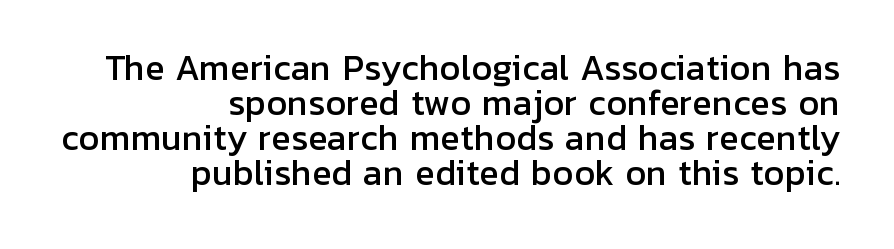
{"serif": "no", "italic": "no", "width": "normal", "stroke_contrast": "low", "x_height": "medium", "monospaced": "no", "underline": "no", "align": "right", "line_spacing": "tight", "line_spacing_ratio": 1.06, "letter_spacing": "normal", "letter_spacing_em": 0.0, "glyph_px": 33}
